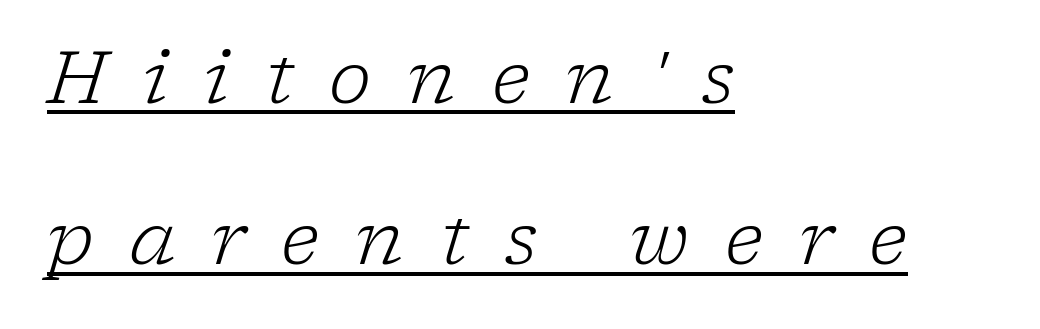
{"serif": "yes", "italic": "yes", "lean": "right", "slant_degrees": 17, "bold": "no", "weight": "light", "width": "normal", "stroke_contrast": "low", "x_height": "medium", "monospaced": "no", "underline": "yes", "align": "left", "line_spacing": "loose", "line_spacing_ratio": 2.24, "letter_spacing": "wide", "letter_spacing_em": 0.5, "glyph_px": 72}
